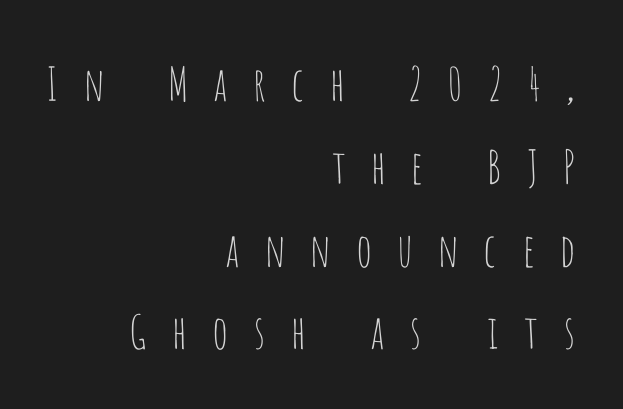
{"serif": "no", "italic": "no", "bold": "no", "weight": "thin", "width": "condensed", "stroke_contrast": "low", "x_height": "large", "monospaced": "no", "underline": "no", "align": "right", "line_spacing_ratio": 1.8, "letter_spacing": "wide", "letter_spacing_em": 0.5, "glyph_px": 46}
